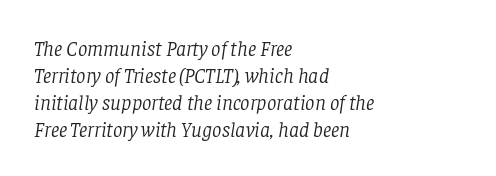
The image shows 21 px text type, italic (leaning right); set left-aligned, normal line spacing (1.28x), normal letter spacing, not underlined.
